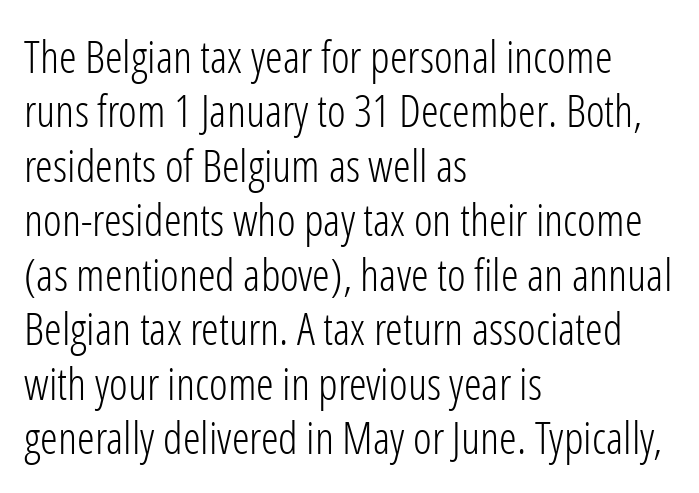
The image shows 45 px light, condensed sans-serif type, upright; set left-aligned, line spacing 1.21x, normal letter spacing, not underlined; low stroke contrast and a medium x-height.
